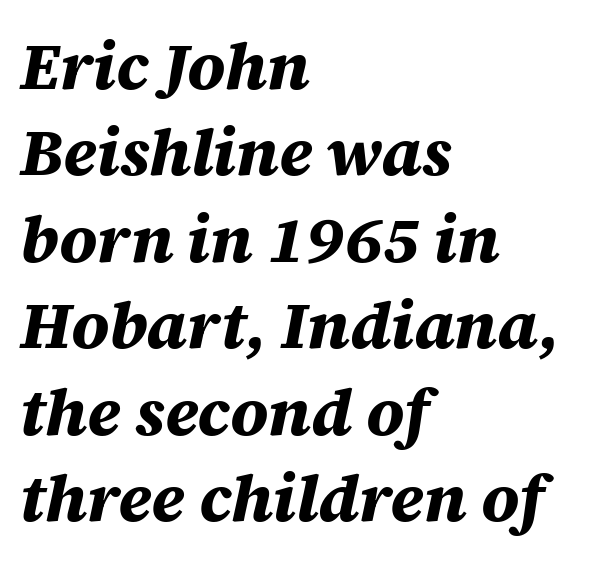
The image shows 66 px bold type, italic (leaning right); set left-aligned, normal line spacing (1.31x), normal letter spacing, not underlined; medium stroke contrast and a large x-height.
